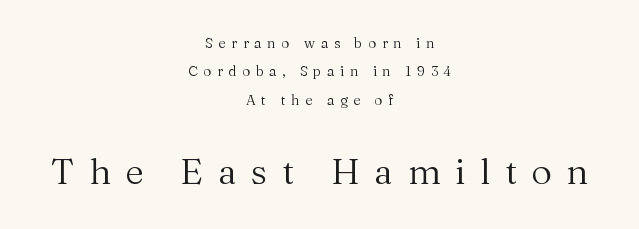
The image shows 36 px regular-weight serif type, upright; set centered, loose line spacing (2.03x), unusually wide letter spacing (+0.4 em), not underlined; the second (bottom) block is 2.57x larger; medium stroke contrast and a medium x-height.
